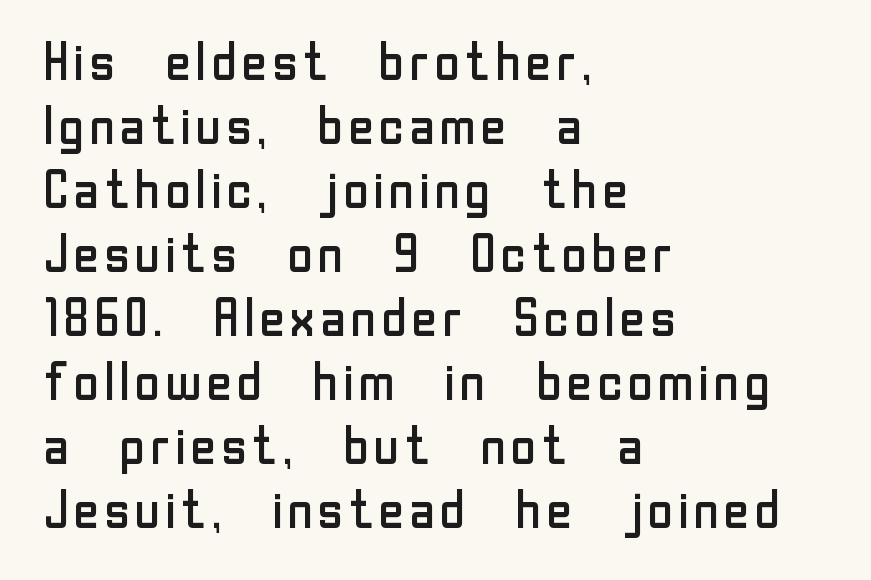
Letterform terminals end flat and unadorned throughout the passage. The typesetting does not lean heavy: it is not bold. The specimen omits any rule beneath the text block's lines. The line texture is even and compact thanks to regular tracking. Every row of glyphs begins at an identical x-position on the left. Characters remain perfectly vertical along every line.
